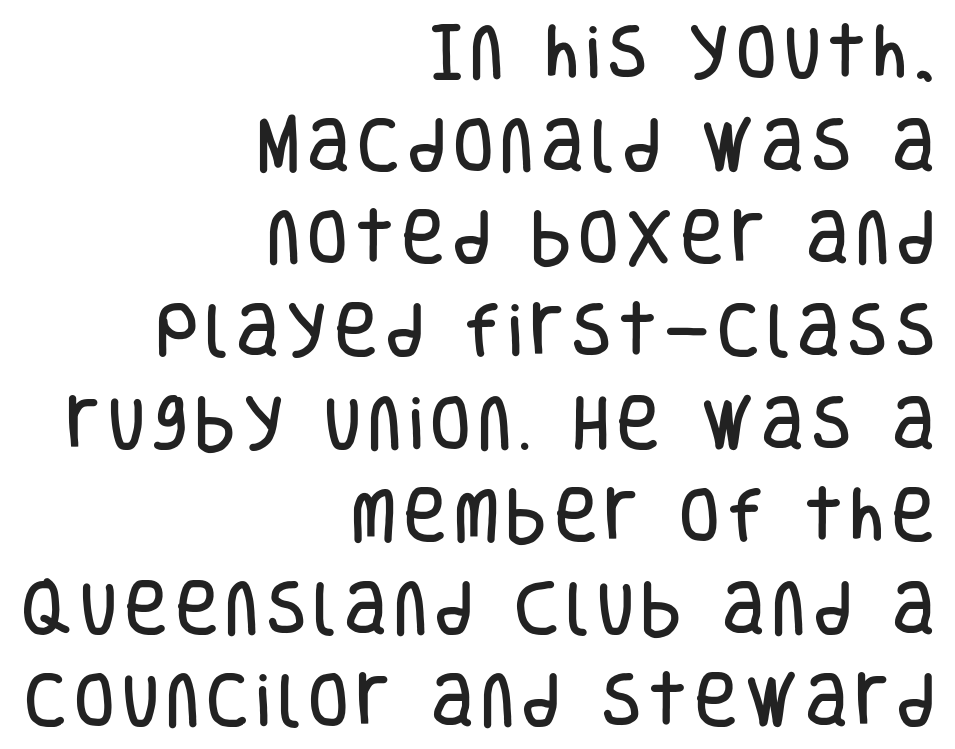
{"serif": "no", "italic": "no", "width": "condensed", "stroke_contrast": "low", "x_height": "large", "monospaced": "no", "underline": "no", "align": "right", "line_spacing": "normal", "line_spacing_ratio": 1.57, "glyph_px": 59}
